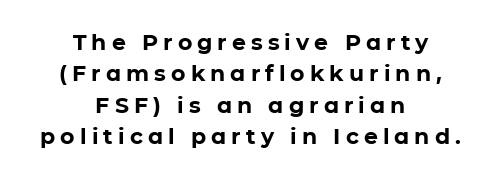
{"italic": "no", "bold": "yes", "underline": "no", "align": "center", "line_spacing": "normal", "line_spacing_ratio": 1.43, "letter_spacing": "wide", "letter_spacing_em": 0.23, "glyph_px": 22}
